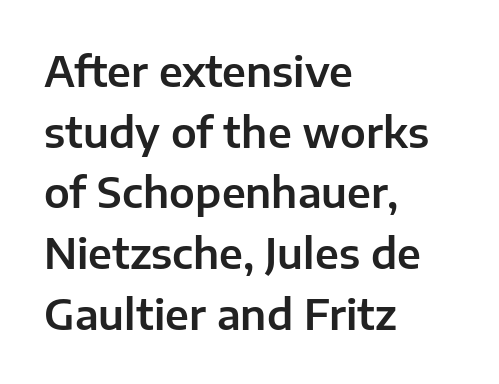
{"serif": "no", "italic": "no", "width": "normal", "stroke_contrast": "low", "x_height": "medium", "monospaced": "no", "underline": "no", "align": "left", "line_spacing": "normal", "line_spacing_ratio": 1.48, "letter_spacing": "normal", "letter_spacing_em": 0.0, "glyph_px": 41}
